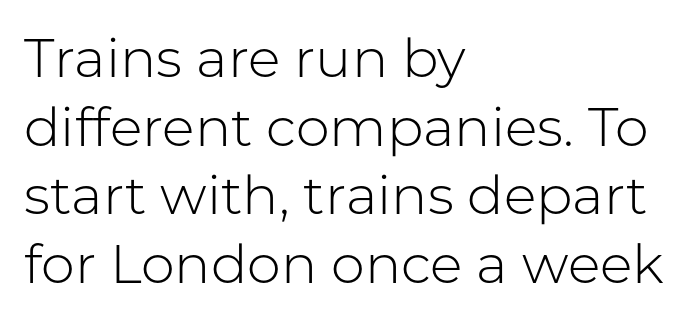
Q: Is the text bold? A: No.
Q: Is the text italic (slanted)? A: No, it is upright.
Q: Is the typeface a serif or a sans-serif typeface? A: Sans-serif.
Q: Is the text underlined? A: No.
Q: How is the paragraph aligned? A: Left-aligned.
Q: Is the spacing between letters normal or unusually wide? A: Normal.
Q: Is the spacing between lines tight, normal or loose? A: Normal.
Q: Width (condensed, normal, or wide)? A: Normal.
Q: Stroke contrast? A: Low.
Q: x-height? A: Medium.
Q: Monospaced? A: No.
